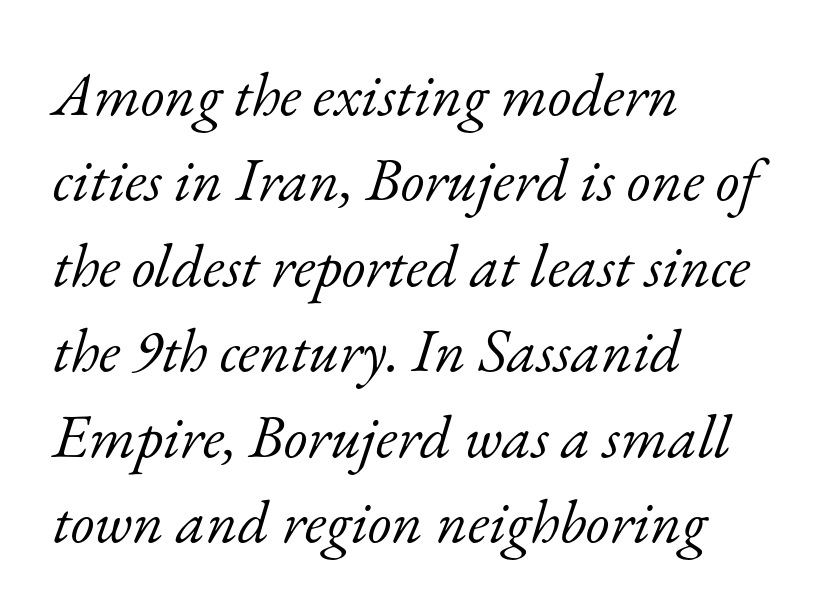
{"serif": "yes", "italic": "yes", "lean": "right", "slant_degrees": 17, "bold": "no", "weight": "light", "width": "normal", "stroke_contrast": "low", "x_height": "small", "monospaced": "no", "underline": "no", "align": "left", "line_spacing": "normal", "line_spacing_ratio": 1.4, "letter_spacing": "normal", "letter_spacing_em": 0.0, "glyph_px": 61}
